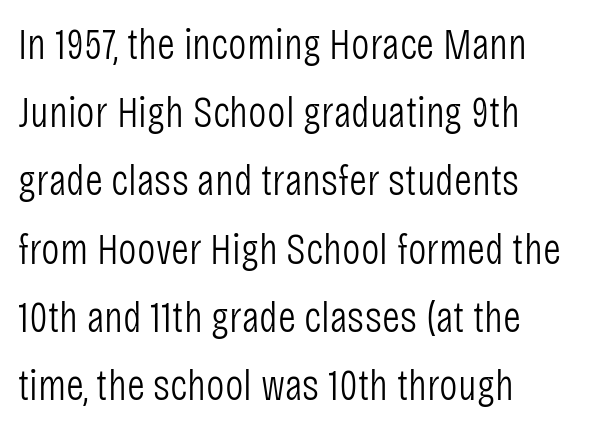
{"serif": "no", "italic": "no", "bold": "no", "weight": "light", "width": "condensed", "stroke_contrast": "low", "x_height": "large", "monospaced": "no", "underline": "no", "align": "left", "line_spacing": "normal", "line_spacing_ratio": 1.55, "letter_spacing": "normal", "letter_spacing_em": 0.0, "glyph_px": 44}
